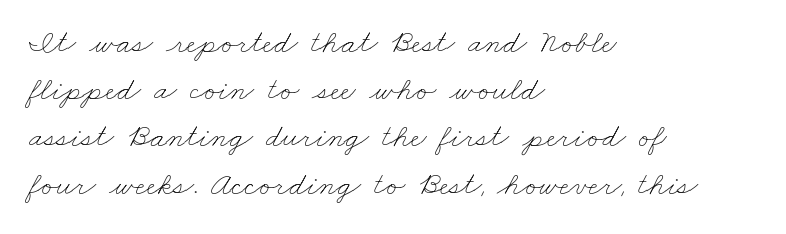
The image shows 33 px thin, wide type; set left-aligned, normal line spacing (1.43x), normal letter spacing, not underlined; low stroke contrast and a small x-height.
